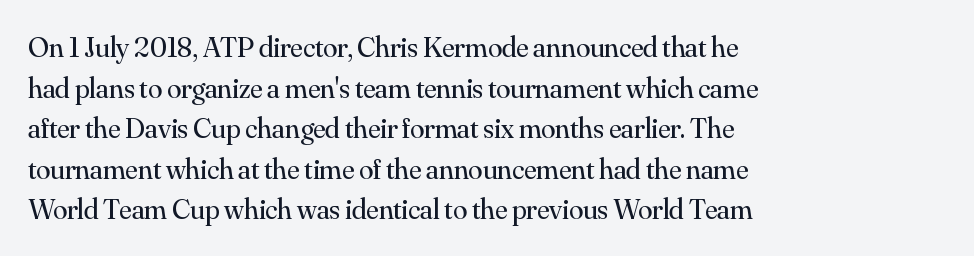
The paragraph shown leans on its left margin. Is the stroke heavy? The answer is a plain regular-or-lighter. These lines are rendered in a variable-pitch font. Observe the ordinary spacing: letters are neighbours, not strangers.
